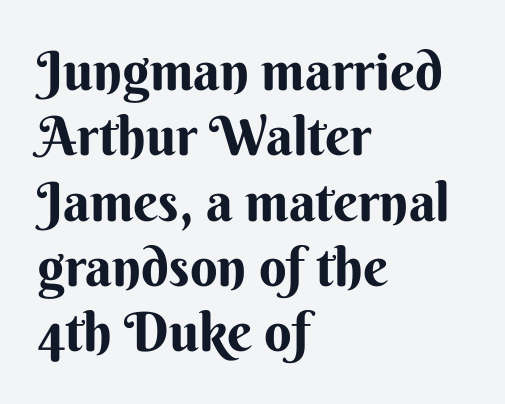
The tracking reads as untouched default to a designer's eye. You could not count columns in this text — the font is proportionally spaced. This is sans-serif lettering, the kind often seen on screens and signage. The letters stand straight up with perfectly vertical stems.
